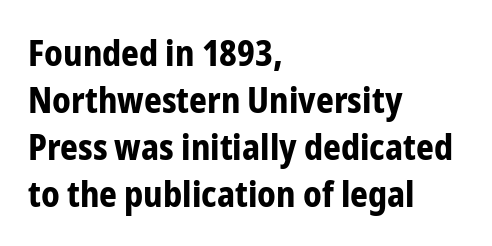
Q: Is the text bold? A: Yes.
Q: Is the text italic (slanted)? A: No, it is upright.
Q: Is the typeface a serif or a sans-serif typeface? A: Sans-serif.
Q: Is the text underlined? A: No.
Q: How is the paragraph aligned? A: Left-aligned.
Q: Is the spacing between letters normal or unusually wide? A: Normal.
Q: Is the spacing between lines tight, normal or loose? A: Normal.
Q: Width (condensed, normal, or wide)? A: Condensed.
Q: Stroke contrast? A: Low.
Q: x-height? A: Medium.
Q: Monospaced? A: No.
